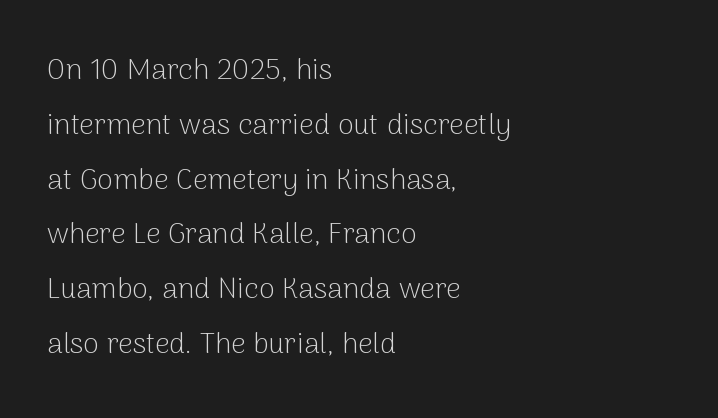
The image shows 29 px light sans-serif type, upright; set left-aligned, line spacing 1.89x, normal letter spacing, not underlined; low stroke contrast and a medium x-height.
